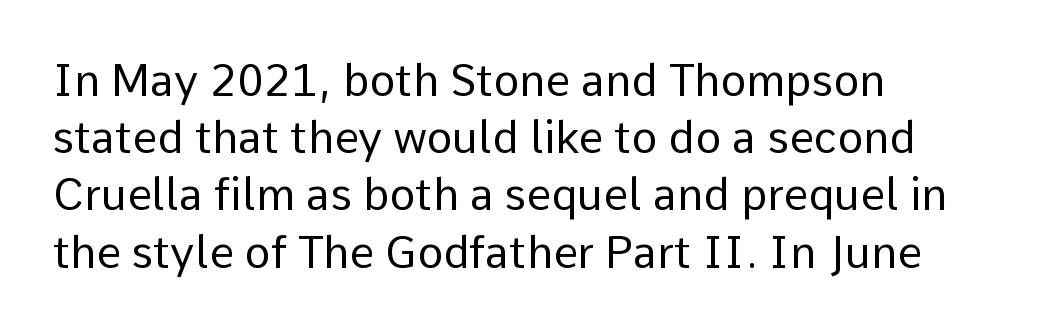
The image shows 44 px regular-weight sans-serif type, upright; set left-aligned, normal line spacing (1.3x), normal letter spacing, not underlined; low stroke contrast and a medium x-height.
